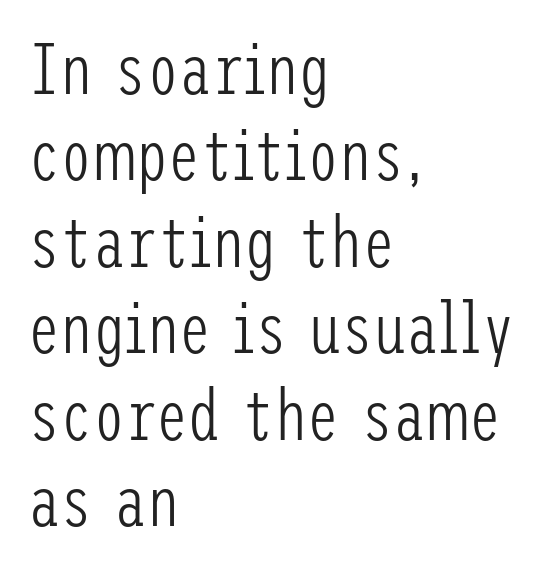
Q: Is the text bold? A: No.
Q: Is the text italic (slanted)? A: No, it is upright.
Q: Is the typeface a serif or a sans-serif typeface? A: Sans-serif.
Q: Is the text underlined? A: No.
Q: How is the paragraph aligned? A: Left-aligned.
Q: Is the spacing between letters normal or unusually wide? A: Normal.
Q: Width (condensed, normal, or wide)? A: Condensed.
Q: Stroke contrast? A: Low.
Q: x-height? A: Medium.
